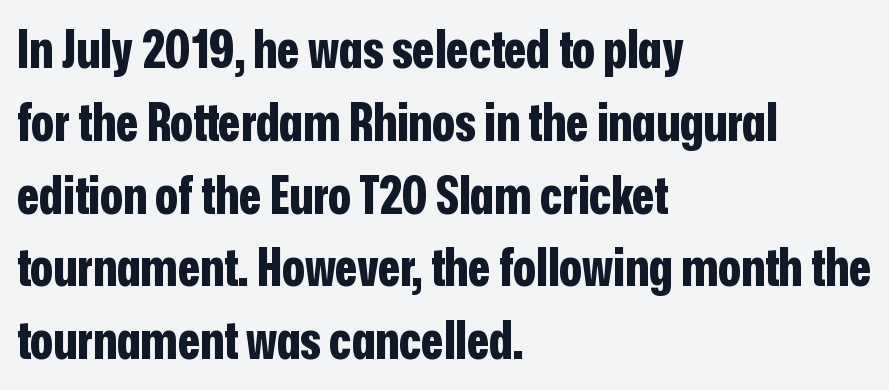
Proportional: the letters do not fall into vertical columns. How would I describe the line gaps? Plain and ordinary. The specimen reads as upright at a glance. The face used here is a sans, in the tradition of grotesques and geometrics. Compared with an ordinary text face, these strokes are far heavier — a full bold. Descender tails drop into unmarked territory.
